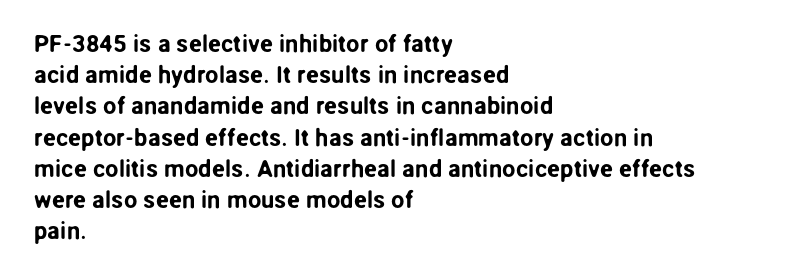
The image shows 24 px text type, upright; set left-aligned, normal line spacing (1.3x), normal letter spacing, not underlined.
